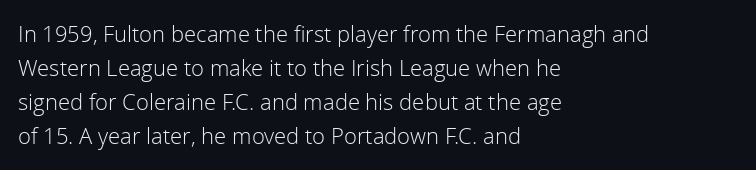
Q: Is the text bold? A: No.
Q: Is the text italic (slanted)? A: No, it is upright.
Q: Is the text underlined? A: No.
Q: How is the paragraph aligned? A: Left-aligned.
Q: Is the spacing between letters normal or unusually wide? A: Normal.
Q: Is the spacing between lines tight, normal or loose? A: Normal.
